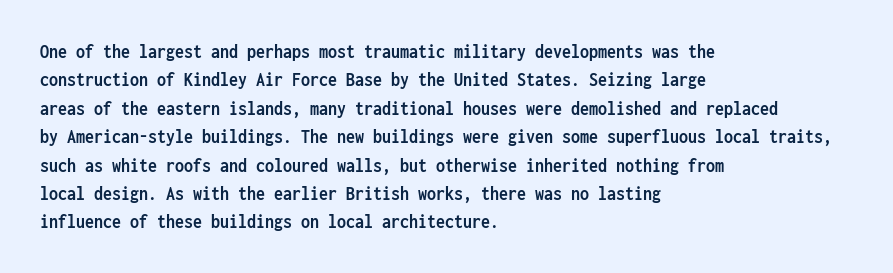
Q: Is the text bold? A: Yes.
Q: Is the text italic (slanted)? A: No, it is upright.
Q: Is the text underlined? A: No.
Q: How is the paragraph aligned? A: Left-aligned.
Q: Is the spacing between letters normal or unusually wide? A: Normal.
Q: Is the spacing between lines tight, normal or loose? A: Normal.
